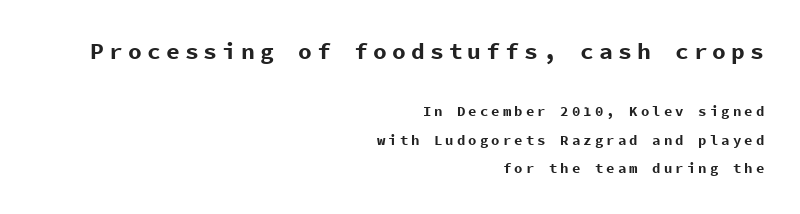
The image shows 23 px bold type, upright; set right-aligned, loose line spacing (2.06x), unusually wide letter spacing (+0.22 em), not underlined; the first (top) block is 1.64x larger.
